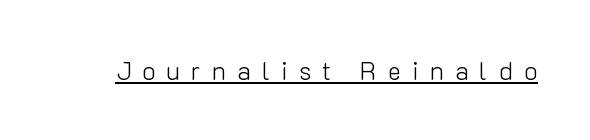
Stroke mass is kept to a normal reading level or below. What stands out about the letter spacing? Its width — letters are far apart. Vertical strokes here are truly vertical. What decoration does the sample have? An underline.
